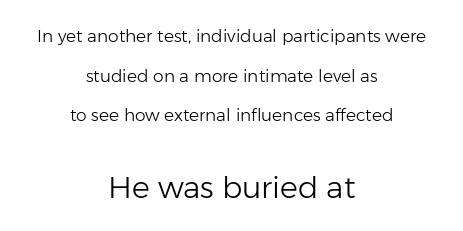
Between these two stacked blocks, the lower one wins on size. Observe the absence of serifs on each vertical stroke in this sample. This sample has the flowing, uneven cadence of proportional lettering. The compositor balanced each line on the midline. This sample trades compactness for vertical openness between lines.
